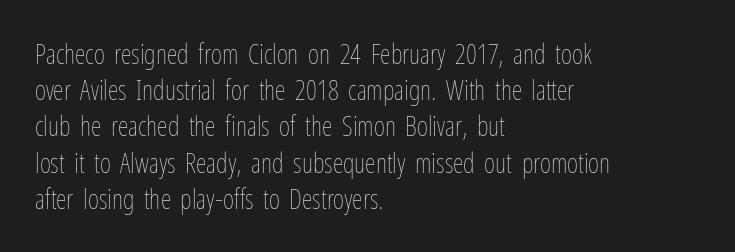
The strokes carry an ordinary text weight at most. Teacher's note: observe the even left margin — that is flush-left alignment. The lines sit at an ordinary, default distance from one another. Does extra space separate the letters? No, they use regular spacing. Posture: vertical. The specimen omits any rule beneath the text block's lines.
